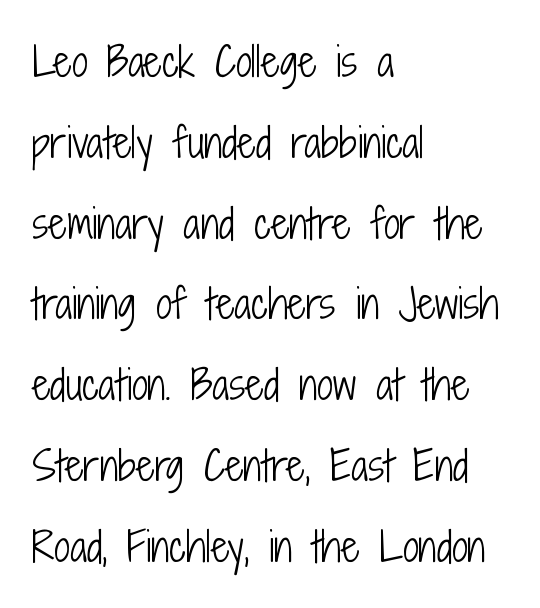
The image shows 40 px light, condensed sans-serif type, upright; set left-aligned, loose line spacing (2.02x), normal letter spacing, not underlined; low stroke contrast and a medium x-height.
